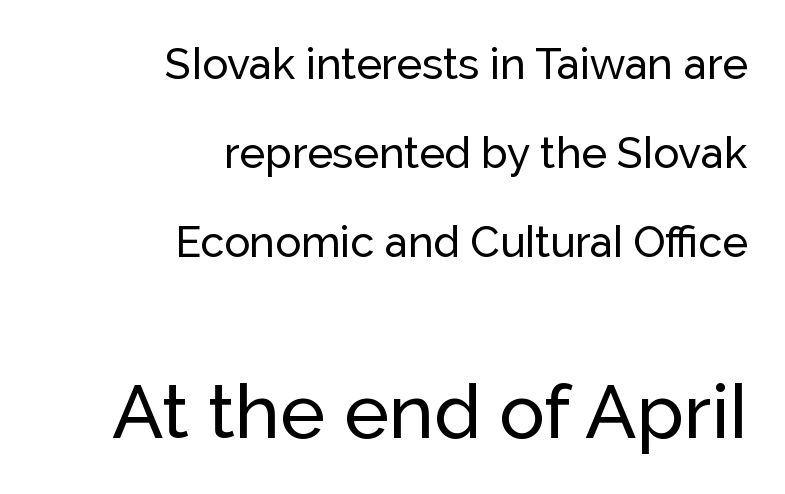
{"serif": "no", "italic": "no", "width": "normal", "stroke_contrast": "low", "x_height": "medium", "monospaced": "no", "underline": "no", "align": "right", "line_spacing": "loose", "line_spacing_ratio": 2.07, "letter_spacing": "normal", "letter_spacing_em": 0.0, "larger_block": "second", "size_ratio": 1.77, "glyph_px": 76}
